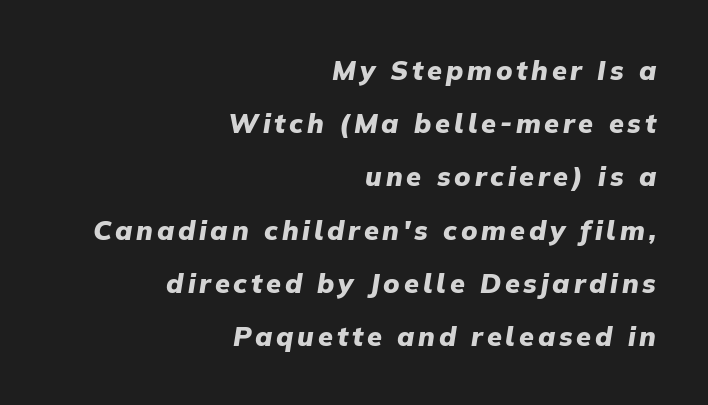
Q: Is the text bold? A: Yes.
Q: Is the text italic (slanted)? A: Yes, it leans right by about 9 degrees.
Q: Is the text underlined? A: No.
Q: How is the paragraph aligned? A: Right-aligned.
Q: Is the spacing between lines tight, normal or loose? A: Loose.
